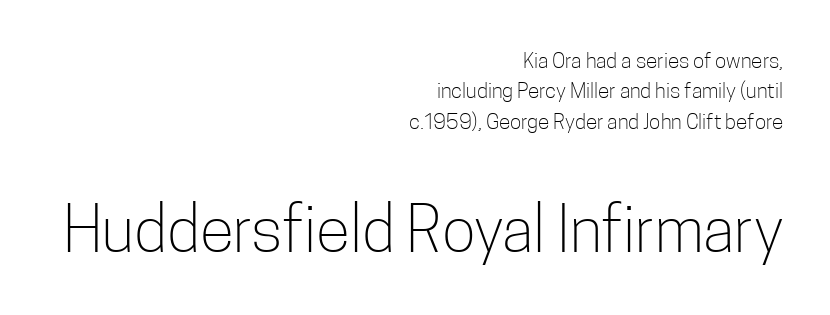
The image shows 63 px light, condensed sans-serif type, upright; set right-aligned, normal line spacing (1.45x), normal letter spacing, not underlined; the second (bottom) block is 3.0x larger; low stroke contrast and a medium x-height.
